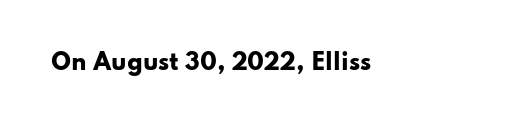
{"italic": "no", "bold": "yes", "underline": "no", "letter_spacing": "normal", "letter_spacing_em": 0.0, "glyph_px": 22}
